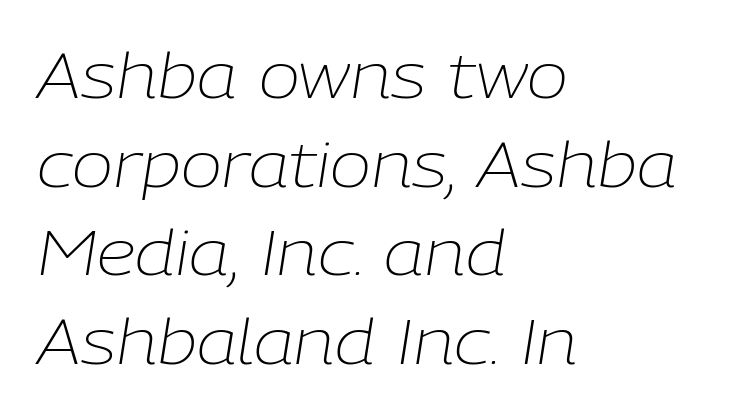
{"italic": "yes", "lean": "right", "slant_degrees": 9, "bold": "no", "weight": "light", "width": "normal", "stroke_contrast": "low", "x_height": "medium", "monospaced": "no", "underline": "no", "align": "left", "line_spacing": "normal", "line_spacing_ratio": 1.43, "letter_spacing": "normal", "letter_spacing_em": 0.0, "glyph_px": 62}
